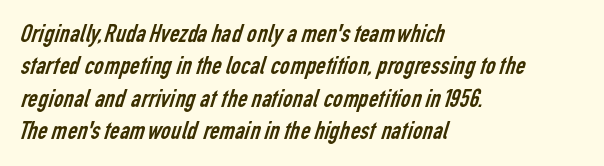
You could call the tracking neutral — neither tight nor loose. Type without underlining. Weight: regular or lighter. Reading down the block, your eye returns to a fixed left position each line.
